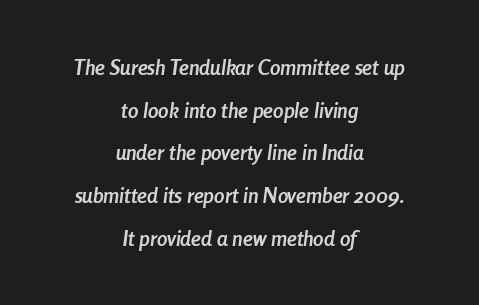
The line-height multiplier appears high, well above default. Compared with a flush-left layout, this one balances lines on the center instead. Notice how thick the strokes are: this is what a full bold looks like. Standard letterfit; no display-style spreading of the glyphs. Characters are canted at an angle relative to the baseline's perpendicular.
